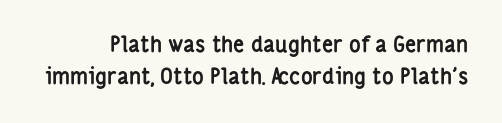
Decoration check: the copy has no underline. Is the type bold? Yes — the strokes are clearly thick and heavy. Tracking here is standard; glyphs follow each other at the usual distance. Notice how the stems are strictly vertical — no italics here. These lines sit exactly where default settings would place them.
